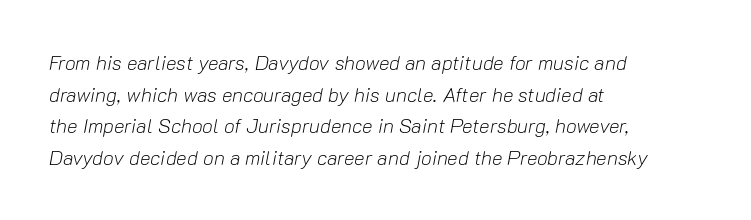
{"italic": "yes", "lean": "right", "slant_degrees": 10, "bold": "no", "underline": "no", "align": "left", "line_spacing": "normal", "line_spacing_ratio": 1.58, "letter_spacing": "normal", "letter_spacing_em": 0.0, "glyph_px": 20}
